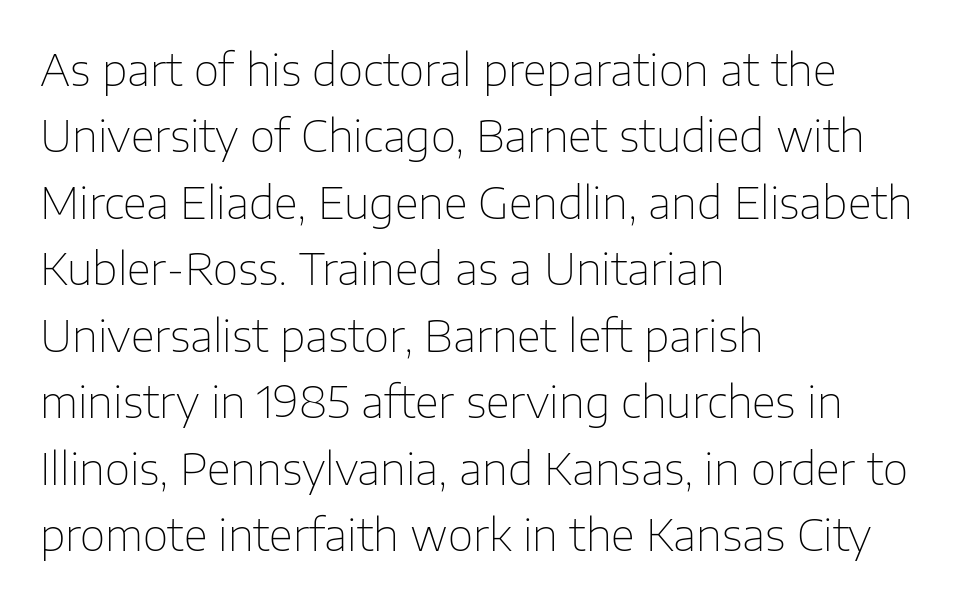
I'd call this a sans setting — the letters go barefoot. Words float on clear page, feet unadorned. This sample uses an upright cut, with every glyph sitting square on the baseline. A classic flush-left, rag-right setting is used for this passage. A typesetter would call this zero additional tracking.
